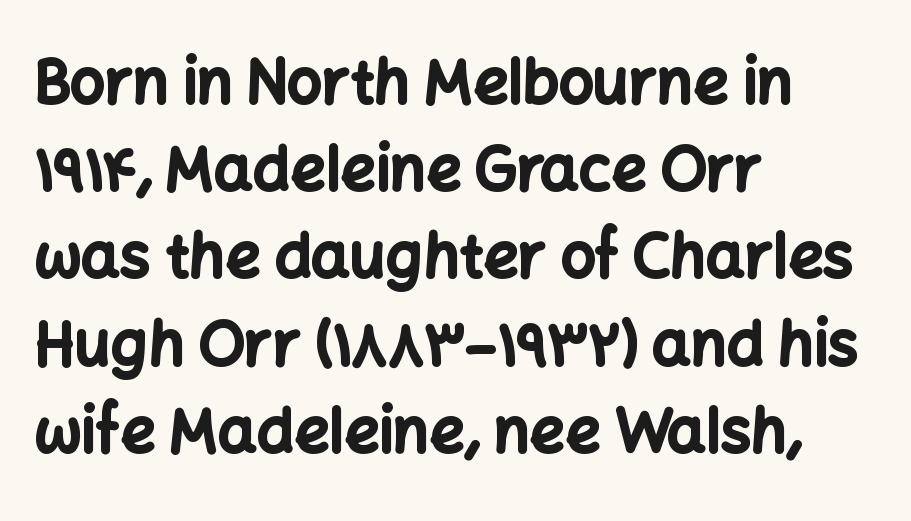
Q: Is the text bold? A: Yes.
Q: Is the text italic (slanted)? A: No, it is upright.
Q: Is the typeface a serif or a sans-serif typeface? A: Sans-serif.
Q: Is the text underlined? A: No.
Q: How is the paragraph aligned? A: Left-aligned.
Q: Is the spacing between letters normal or unusually wide? A: Normal.
Q: Is the spacing between lines tight, normal or loose? A: Normal.
Q: Width (condensed, normal, or wide)? A: Normal.
Q: Stroke contrast? A: Low.
Q: x-height? A: Medium.
Q: Monospaced? A: No.
